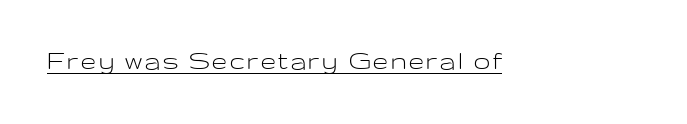
Q: Is the text bold? A: No.
Q: Is the text italic (slanted)? A: No, it is upright.
Q: Is the typeface a serif or a sans-serif typeface? A: Sans-serif.
Q: Is the text underlined? A: Yes.
Q: Width (condensed, normal, or wide)? A: Wide.
Q: Stroke contrast? A: Low.
Q: x-height? A: Medium.
Q: Monospaced? A: No.
